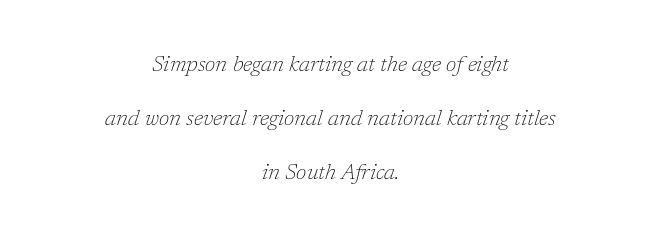
Q: Is the text bold? A: No.
Q: Is the text italic (slanted)? A: Yes, it leans right by about 17 degrees.
Q: Is the text underlined? A: No.
Q: How is the paragraph aligned? A: Centered.
Q: Is the spacing between letters normal or unusually wide? A: Normal.
Q: Is the spacing between lines tight, normal or loose? A: Loose.
